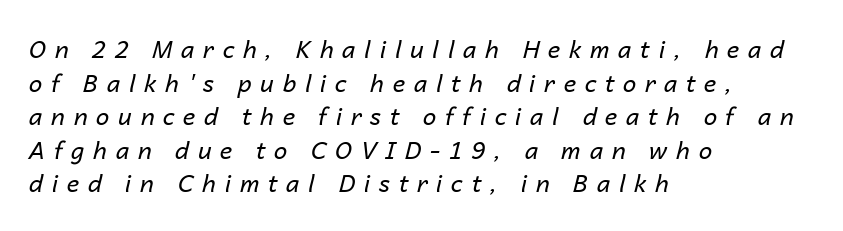
Q: Is the text bold? A: No.
Q: Is the text italic (slanted)? A: Yes, it leans right by about 14 degrees.
Q: Is the text underlined? A: No.
Q: How is the paragraph aligned? A: Left-aligned.
Q: Is the spacing between letters normal or unusually wide? A: Unusually wide.
Q: Is the spacing between lines tight, normal or loose? A: Normal.
